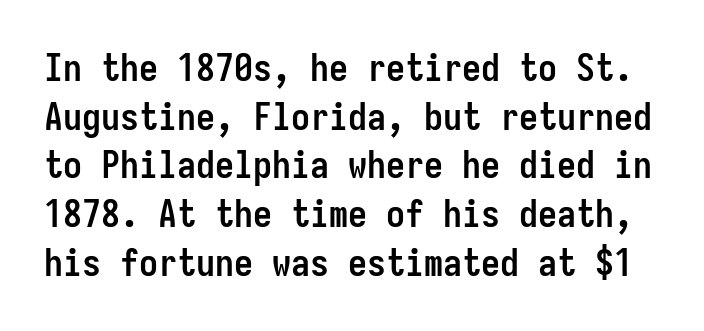
Q: Is the text bold? A: Yes.
Q: Is the text italic (slanted)? A: No, it is upright.
Q: Is the typeface a serif or a sans-serif typeface? A: Sans-serif.
Q: Is the text underlined? A: No.
Q: Is the spacing between letters normal or unusually wide? A: Normal.
Q: Is the spacing between lines tight, normal or loose? A: Normal.
Q: Width (condensed, normal, or wide)? A: Condensed.
Q: Stroke contrast? A: Low.
Q: x-height? A: Medium.
Q: Monospaced? A: Yes.
